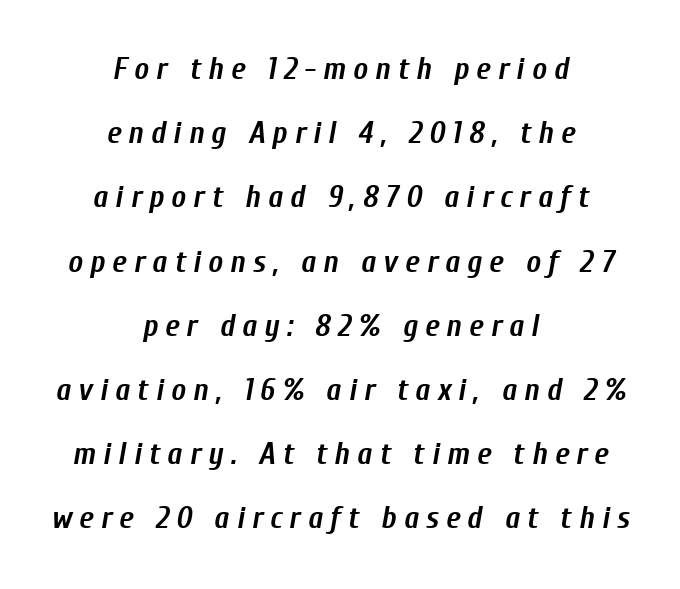
{"italic": "yes", "lean": "right", "slant_degrees": 10, "bold": "yes", "weight": "semibold", "width": "condensed", "stroke_contrast": "low", "x_height": "medium", "monospaced": "no", "underline": "no", "align": "center", "line_spacing": "loose", "line_spacing_ratio": 2.07, "letter_spacing": "wide", "letter_spacing_em": 0.23, "glyph_px": 31}
